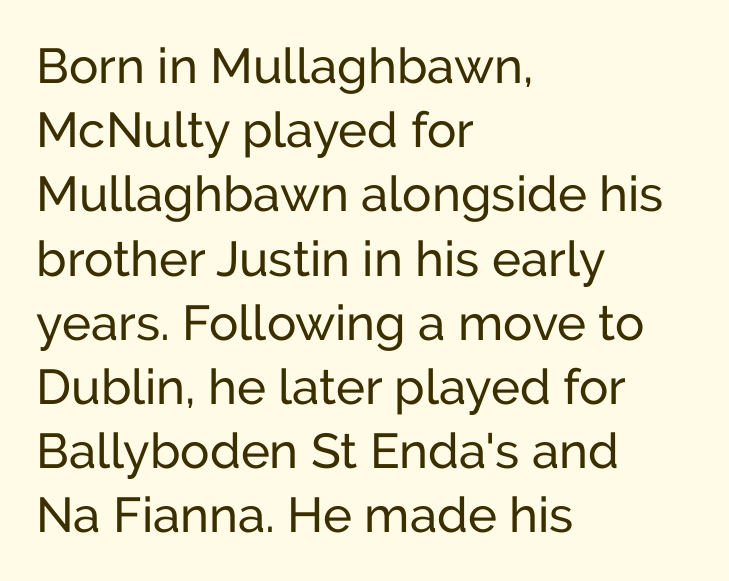
Q: Is the text italic (slanted)? A: No, it is upright.
Q: Is the typeface a serif or a sans-serif typeface? A: Sans-serif.
Q: Is the text underlined? A: No.
Q: How is the paragraph aligned? A: Left-aligned.
Q: Is the spacing between letters normal or unusually wide? A: Normal.
Q: Is the spacing between lines tight, normal or loose? A: Normal.
Q: Width (condensed, normal, or wide)? A: Normal.
Q: Stroke contrast? A: Low.
Q: x-height? A: Medium.
Q: Monospaced? A: No.
